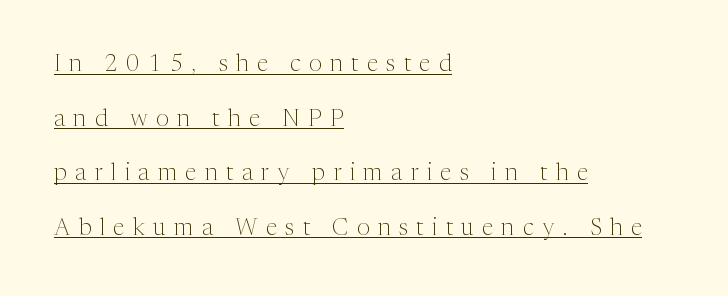
The image shows 23 px text type, upright; set left-aligned, loose line spacing (2.37x), unusually wide letter spacing (+0.37 em), underlined.
